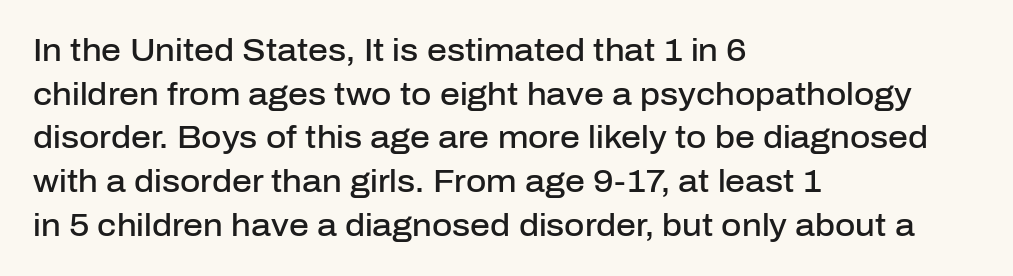
Q: Is the text bold? A: Semi-bold.
Q: Is the text italic (slanted)? A: No, it is upright.
Q: Is the typeface a serif or a sans-serif typeface? A: Sans-serif.
Q: Is the text underlined? A: No.
Q: How is the paragraph aligned? A: Left-aligned.
Q: Is the spacing between letters normal or unusually wide? A: Normal.
Q: Is the spacing between lines tight, normal or loose? A: Normal.
Q: Width (condensed, normal, or wide)? A: Normal.
Q: Stroke contrast? A: Low.
Q: x-height? A: Medium.
Q: Monospaced? A: No.
